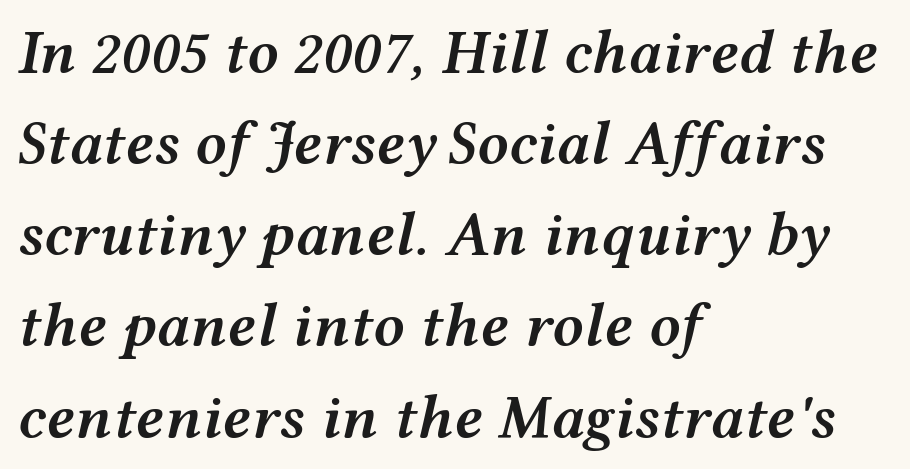
{"italic": "yes", "lean": "right", "slant_degrees": 12, "bold": "semi", "weight": "semibold", "width": "wide", "stroke_contrast": "medium", "x_height": "medium", "monospaced": "no", "underline": "no", "align": "left", "line_spacing": "normal", "line_spacing_ratio": 1.47, "letter_spacing": "normal", "letter_spacing_em": 0.0, "glyph_px": 62}
